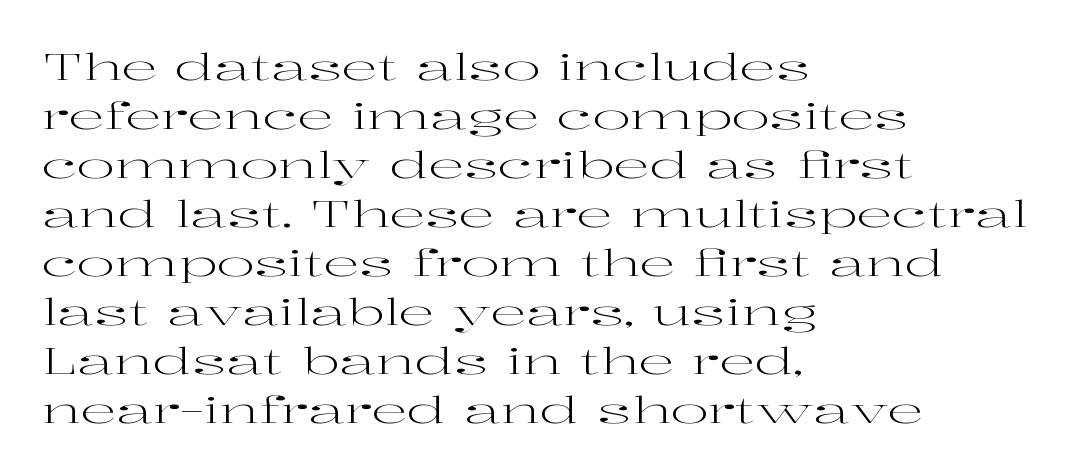
The image shows 36 px regular-weight, wide serif type, upright; set left-aligned, normal line spacing (1.36x), normal letter spacing, not underlined; high stroke contrast and a medium x-height.
